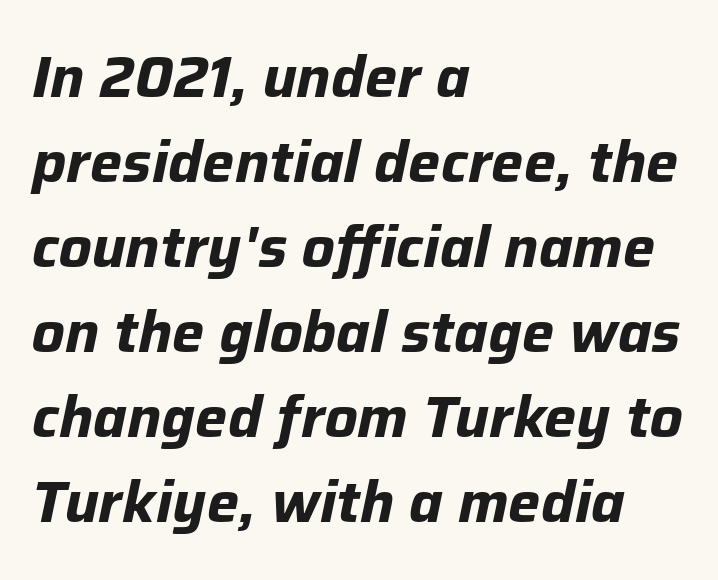
{"italic": "yes", "lean": "right", "slant_degrees": 12, "bold": "yes", "weight": "bold", "width": "normal", "stroke_contrast": "low", "x_height": "medium", "monospaced": "no", "underline": "no", "align": "left", "line_spacing": "normal", "line_spacing_ratio": 1.49, "letter_spacing": "normal", "letter_spacing_em": 0.0, "glyph_px": 57}
